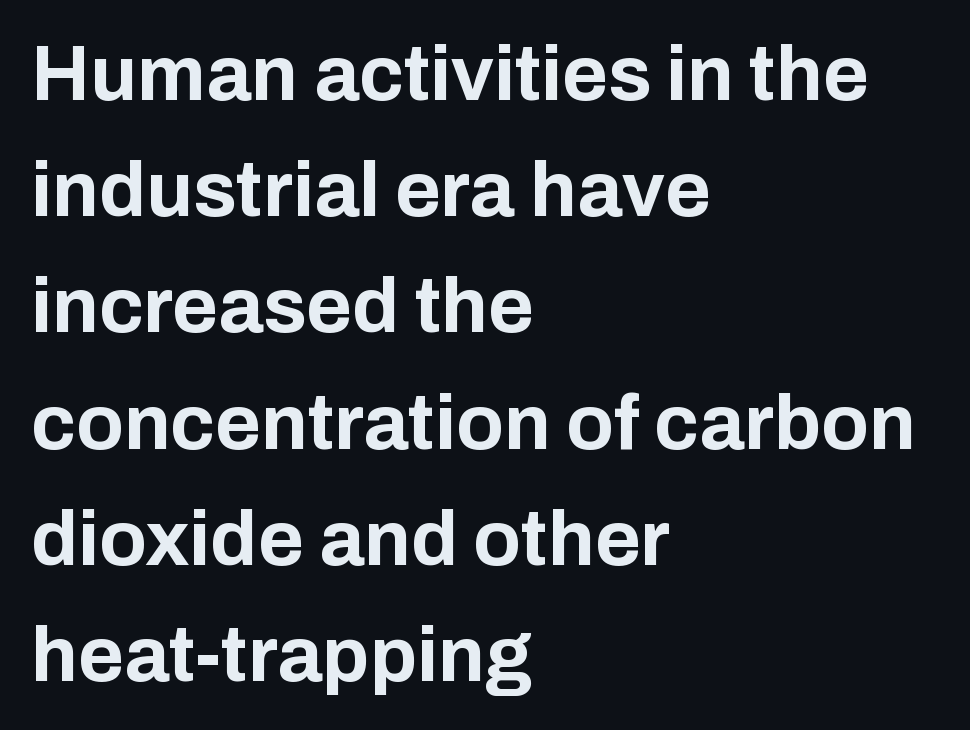
Q: Is the text bold? A: Yes.
Q: Is the text italic (slanted)? A: No, it is upright.
Q: Is the typeface a serif or a sans-serif typeface? A: Sans-serif.
Q: Is the text underlined? A: No.
Q: How is the paragraph aligned? A: Left-aligned.
Q: Is the spacing between letters normal or unusually wide? A: Normal.
Q: Is the spacing between lines tight, normal or loose? A: Normal.
Q: Width (condensed, normal, or wide)? A: Normal.
Q: Stroke contrast? A: Low.
Q: x-height? A: Medium.
Q: Monospaced? A: No.
